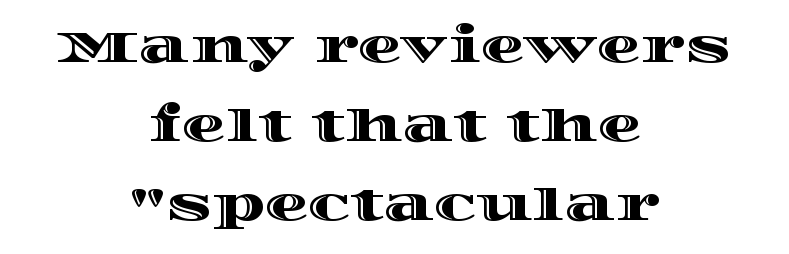
Spacing verdict: proportional, widths tailored to each character. Designer's note — italics off, roman on. A clean baseline with only descenders dipping below it. The typesetter chose a symmetrical, centered arrangement here. Standard letterfit; no display-style spreading of the glyphs.
